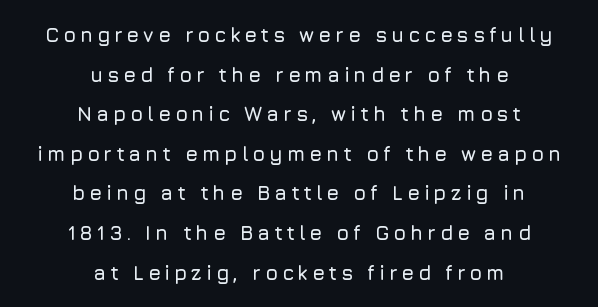
When letters stand straight like this, we call the style roman or upright. Lines of text with bare space underneath. The lines in this sample share a center point and differ in where they start and stop. What's the leading like? Stretched, with rows far apart. Characters follow at a spacing far wider than the type designer built in.
